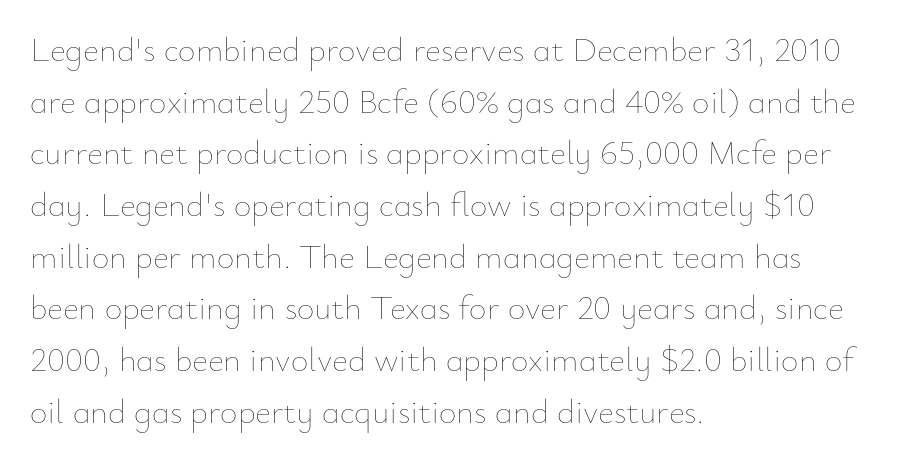
{"italic": "no", "bold": "no", "weight": "thin", "width": "normal", "stroke_contrast": "low", "x_height": "small", "monospaced": "no", "underline": "no", "align": "left", "line_spacing": "normal", "line_spacing_ratio": 1.52, "letter_spacing": "normal", "letter_spacing_em": 0.0, "glyph_px": 34}
